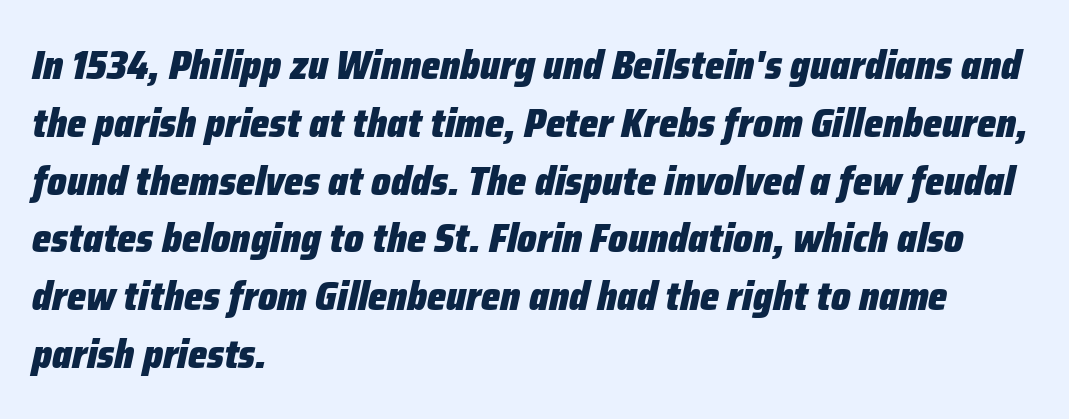
The image shows 41 px heavy, condensed type, italic (leaning right); set left-aligned, normal line spacing (1.41x), normal letter spacing, not underlined; low stroke contrast and a medium x-height.
